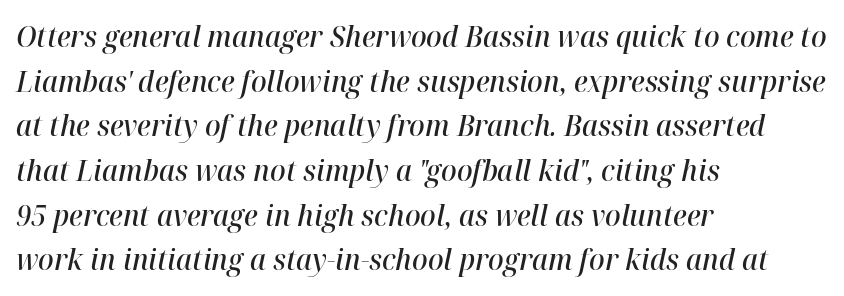
{"italic": "yes", "lean": "right", "slant_degrees": 12, "bold": "semi", "weight": "semibold", "width": "normal", "stroke_contrast": "high", "x_height": "medium", "monospaced": "no", "underline": "no", "align": "left", "line_spacing": "normal", "line_spacing_ratio": 1.54, "letter_spacing": "normal", "letter_spacing_em": 0.0, "glyph_px": 29}
